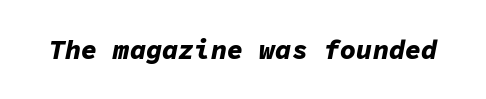
The space beneath each line is pristine and unruled. Is the type slanted? Yes — the strokes lean at a clear angle. What stands out about the letter spacing? Nothing — it is the standard amount. Pretty heavy lettering here — definitely bold.
